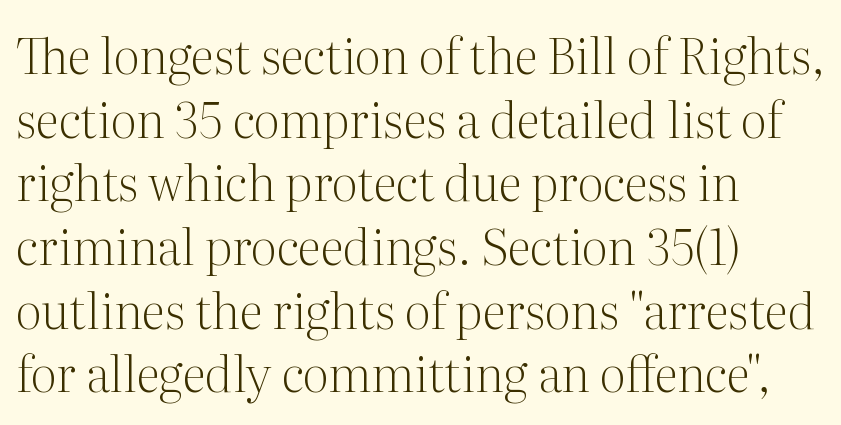
The type family on display is of the serif kind. Do the letters lean? They stand straight. Horizontally, the lines are justified to the leading edge only. No extra ink here — the face is not bold. Just letters on the line, the space beneath them empty. Spacing verdict: proportional, widths tailored to each character.
